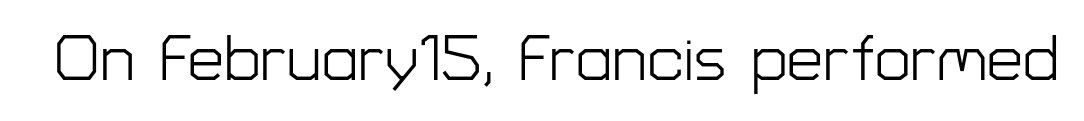
The image shows 64 px light sans-serif type, upright; set normal letter spacing, not underlined; low stroke contrast and a medium x-height.
